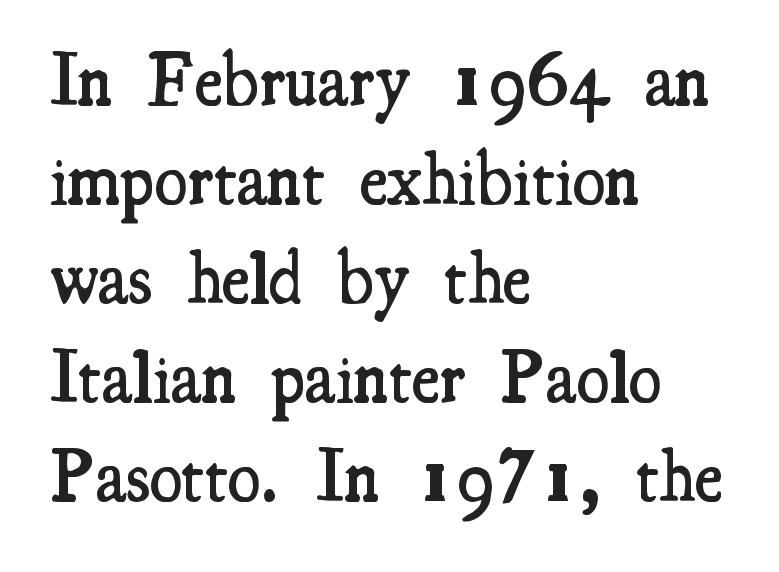
Compared with typical paragraphs, the rows here are spaced about the same. Teacher's note: observe the even left margin — that is flush-left alignment. Tracking here is standard; glyphs follow each other at the usual distance. The passage shown is typed in a proportional face where columns would drift. Typographically, this falls in the serif category.
